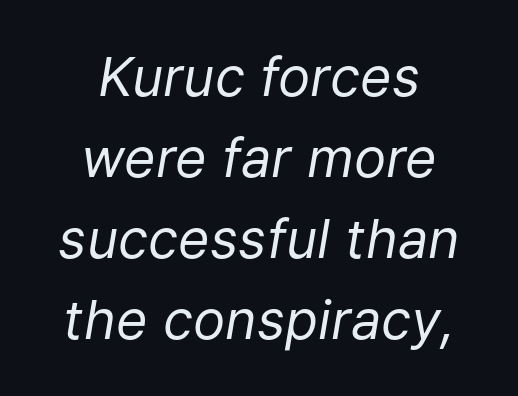
Q: Is the text bold? A: No.
Q: Is the text italic (slanted)? A: Yes, it leans right by about 9 degrees.
Q: Is the text underlined? A: No.
Q: How is the paragraph aligned? A: Centered.
Q: Is the spacing between letters normal or unusually wide? A: Normal.
Q: Is the spacing between lines tight, normal or loose? A: Normal.
Q: Width (condensed, normal, or wide)? A: Normal.
Q: Stroke contrast? A: Low.
Q: x-height? A: Medium.
Q: Monospaced? A: No.
